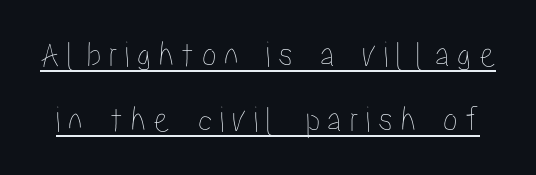
The image shows 37 px condensed type, upright; set line spacing 1.75x, unusually wide letter spacing (+0.2 em), underlined; low stroke contrast and a medium x-height.
